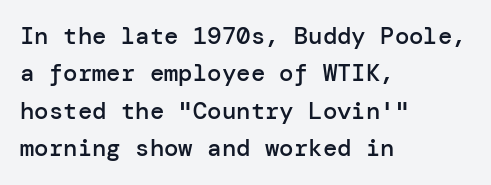
Q: Is the text bold? A: Semi-bold.
Q: Is the text italic (slanted)? A: No, it is upright.
Q: Is the text underlined? A: No.
Q: How is the paragraph aligned? A: Left-aligned.
Q: Is the spacing between letters normal or unusually wide? A: Normal.
Q: Is the spacing between lines tight, normal or loose? A: Normal.
